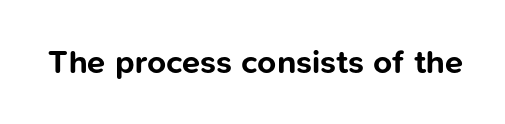
{"serif": "no", "italic": "no", "bold": "yes", "weight": "bold", "width": "normal", "stroke_contrast": "low", "x_height": "medium", "monospaced": "no", "underline": "no", "letter_spacing": "normal", "letter_spacing_em": 0.0, "glyph_px": 33}
